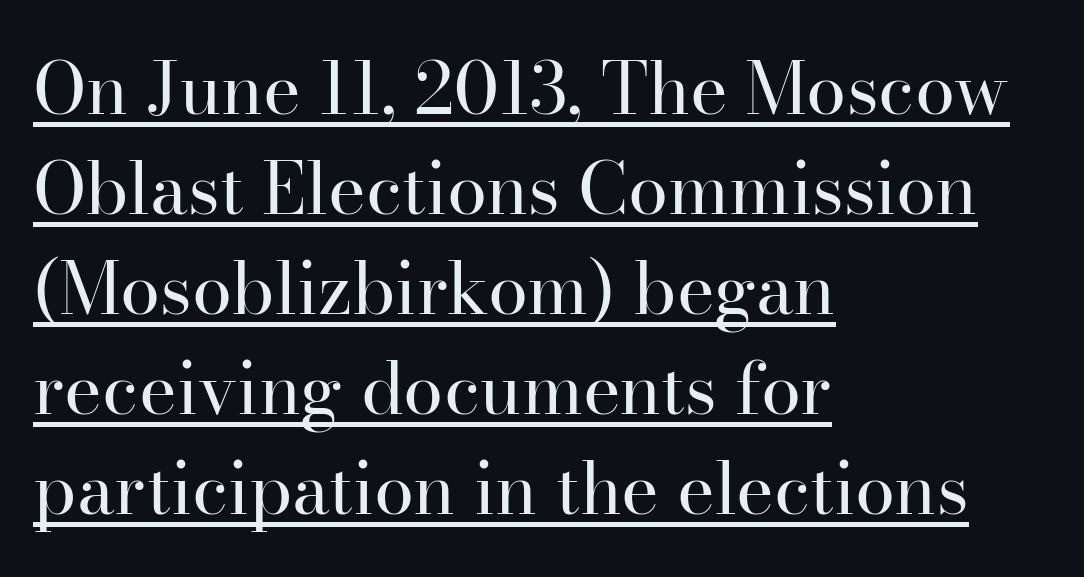
Summary of vertical rhythm: regular, with standard interline spacing. Heaviness? Minimal to ordinary, like unemphasized prose. The rendering uses natural spacing where letterforms have individual widths. Underlining? Definitely there. Line beginnings align vertically; line endings do not. Upright lettering throughout.
